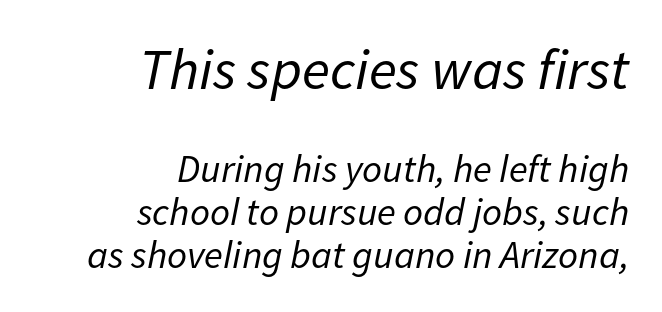
The image shows 58 px regular-weight type, italic (leaning right); set right-aligned, tight line spacing (1.11x), normal letter spacing, not underlined; the first (top) block is 1.49x larger; low stroke contrast and a medium x-height.
